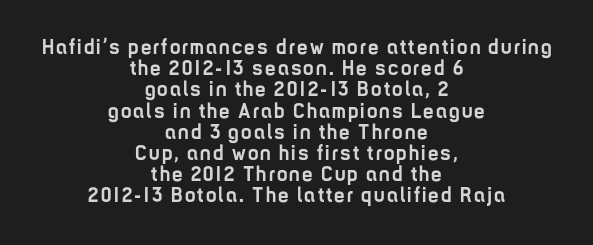
{"italic": "no", "bold": "yes", "underline": "no", "align": "center", "line_spacing": "tight", "line_spacing_ratio": 1.01, "glyph_px": 21}
